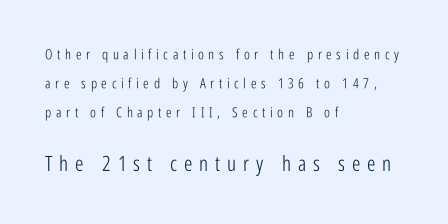
Q: Is the text bold? A: No.
Q: Is the text italic (slanted)? A: No, it is upright.
Q: Is the text underlined? A: No.
Q: How is the paragraph aligned? A: Left-aligned.
Q: Is the spacing between letters normal or unusually wide? A: Unusually wide.
Q: Is the spacing between lines tight, normal or loose? A: Loose.
Q: Which block of text is set in a larger size, the first (top) or the second (bottom)? A: The second (bottom) one.
